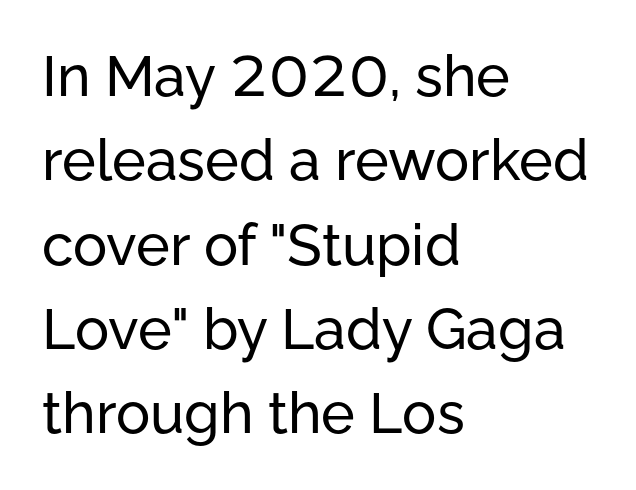
Q: Is the text italic (slanted)? A: No, it is upright.
Q: Is the typeface a serif or a sans-serif typeface? A: Sans-serif.
Q: Is the text underlined? A: No.
Q: How is the paragraph aligned? A: Left-aligned.
Q: Is the spacing between letters normal or unusually wide? A: Normal.
Q: Is the spacing between lines tight, normal or loose? A: Normal.
Q: Width (condensed, normal, or wide)? A: Normal.
Q: Stroke contrast? A: Low.
Q: x-height? A: Medium.
Q: Monospaced? A: No.
